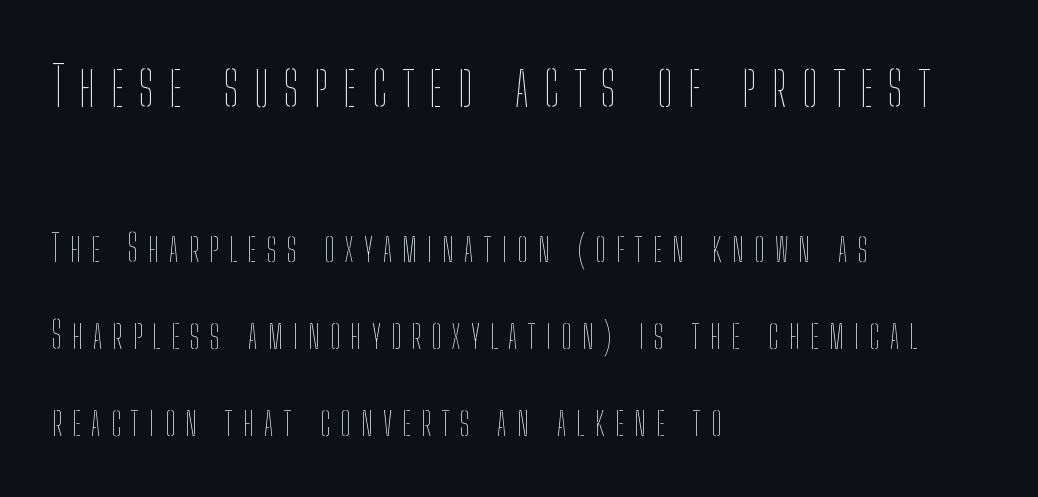
Note the varied advance widths — an 'i' is clearly narrower than an 'm'. This layout puts the oversized block above and the modest block below. Any mark beneath the type? The region is blank. Vertical strokes here are truly vertical. Leading is clearly above the norm, producing a sparse column.
